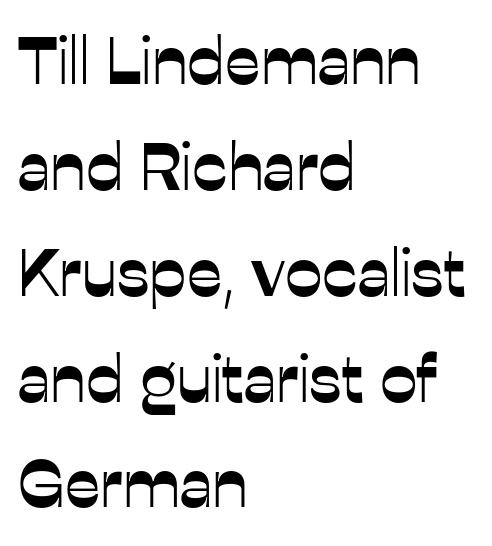
The designer left line spacing at the default. Typographically, this falls in the sans-serif category. Is the letter spacing exaggerated? No — it looks like the ordinary default. The rendering uses natural spacing where letterforms have individual widths. Does the lettering tilt? It doesn't — this is upright. The typesetter chose a ragged-right arrangement here.
